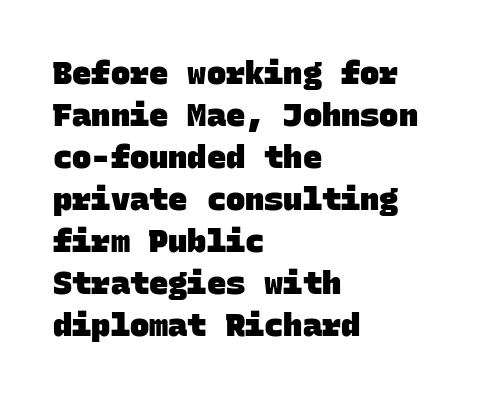
The image shows 32 px heavy sans-serif type, monospaced; set left-aligned, normal line spacing (1.31x), normal letter spacing, not underlined; low stroke contrast and a large x-height.
